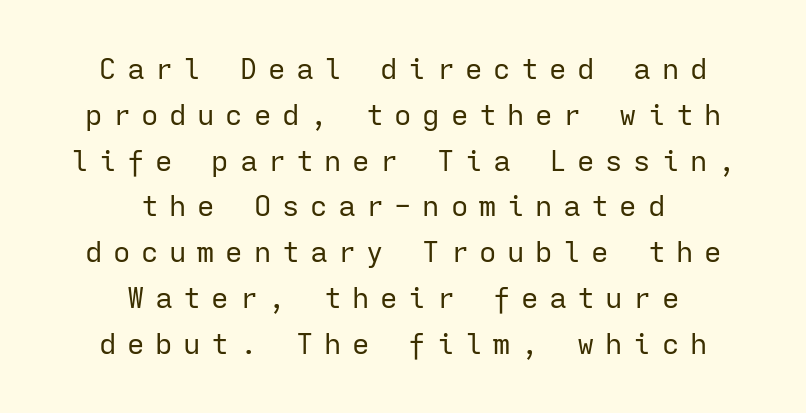
{"serif": "no", "italic": "no", "bold": "no", "weight": "regular", "width": "normal", "stroke_contrast": "low", "x_height": "medium", "monospaced": "yes", "underline": "no", "align": "center", "line_spacing": "normal", "line_spacing_ratio": 1.58, "letter_spacing": "wide", "letter_spacing_em": 0.37, "glyph_px": 29}
